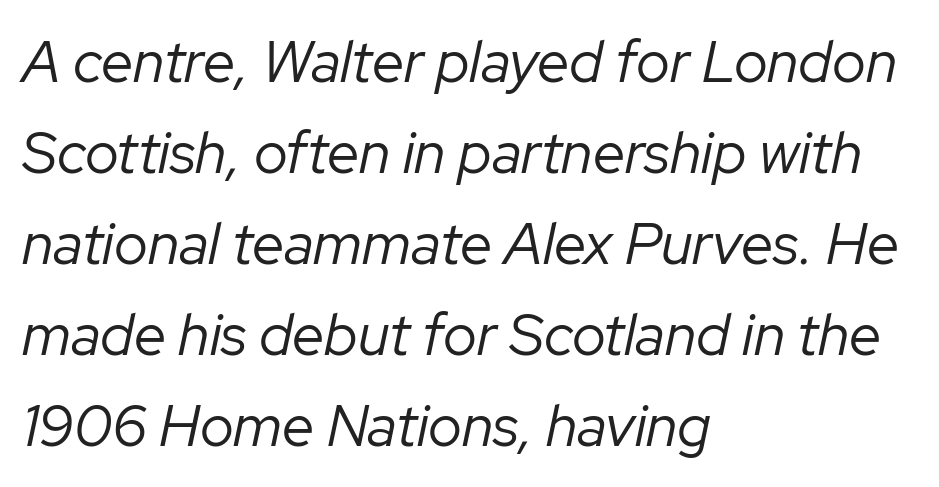
The line texture is even and compact thanks to regular tracking. The face used here is proportionally spaced, like ordinary book or web type. It's the slanting kind of type. The typeface has the unassuming heft of standard copy or less. Regarding leading, the lines here are spaced in the standard way. The ragged edge is on the right, which tells us the setting is flush left.
